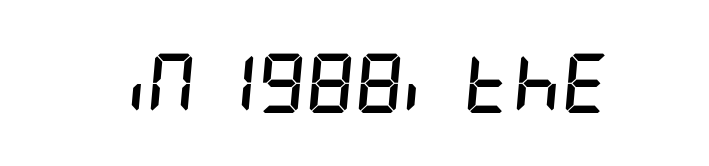
Q: Is the text bold? A: Yes.
Q: Is the text italic (slanted)? A: Yes, it leans right by about 5 degrees.
Q: Is the text underlined? A: No.
Q: Is the spacing between letters normal or unusually wide? A: Normal.
Q: Width (condensed, normal, or wide)? A: Condensed.
Q: Stroke contrast? A: Low.
Q: x-height? A: Large.
